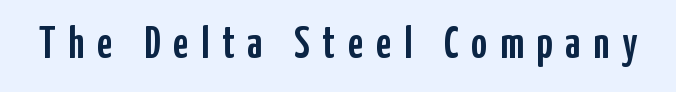
The rendering uses natural spacing where letterforms have individual widths. Nope, no serifs anywhere on these letters. Beneath every word, the page is bare. The lettering stays uniformly vertical, giving the passage a roman look.
